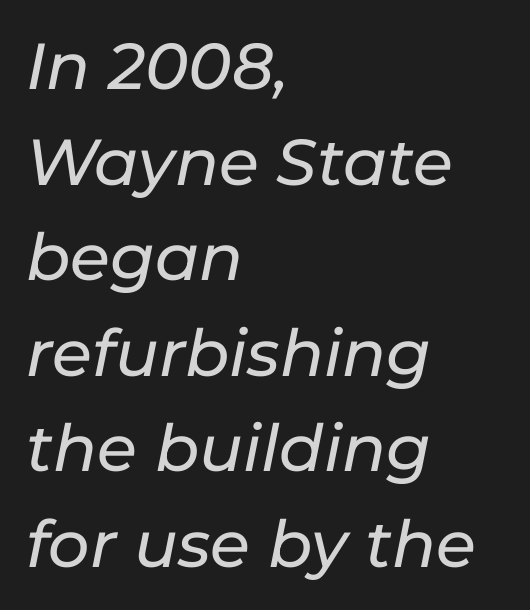
{"italic": "yes", "lean": "right", "slant_degrees": 11, "width": "normal", "stroke_contrast": "low", "x_height": "medium", "monospaced": "no", "underline": "no", "align": "left", "line_spacing": "normal", "line_spacing_ratio": 1.47, "letter_spacing": "normal", "letter_spacing_em": 0.0, "glyph_px": 65}
